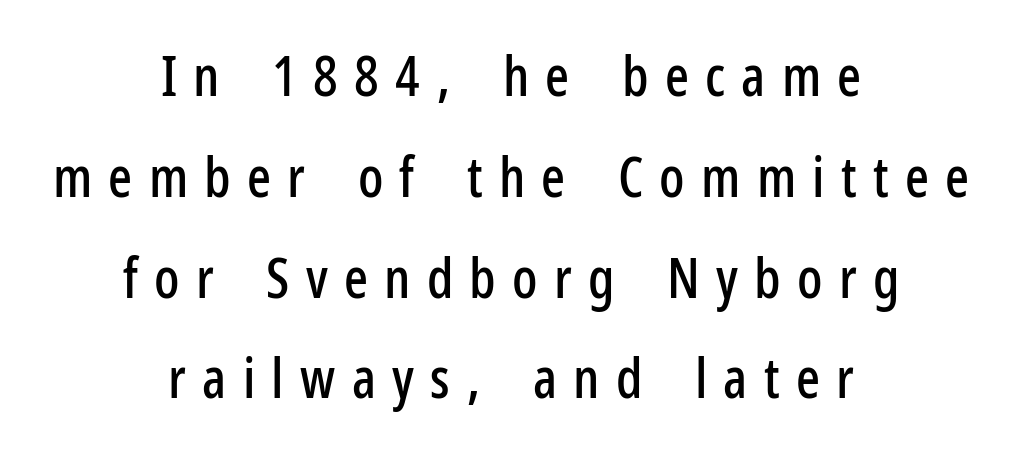
{"serif": "no", "italic": "no", "width": "condensed", "stroke_contrast": "low", "x_height": "medium", "monospaced": "no", "underline": "no", "align": "center", "line_spacing_ratio": 1.8, "letter_spacing": "wide", "letter_spacing_em": 0.29, "glyph_px": 56}
